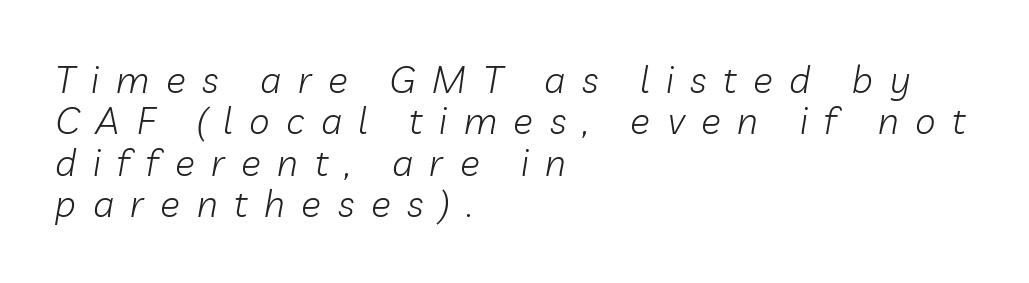
{"italic": "yes", "lean": "right", "slant_degrees": 10, "bold": "no", "weight": "light", "width": "normal", "stroke_contrast": "low", "x_height": "medium", "monospaced": "no", "underline": "no", "align": "left", "line_spacing": "tight", "line_spacing_ratio": 1.12, "letter_spacing": "wide", "letter_spacing_em": 0.45, "glyph_px": 37}
